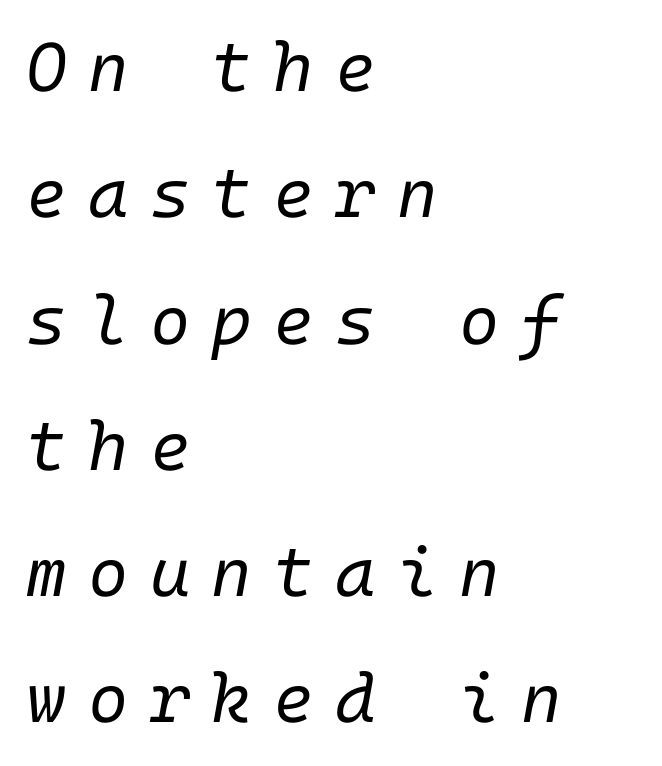
Q: Is the text bold? A: No.
Q: Is the text italic (slanted)? A: Yes, it leans right by about 10 degrees.
Q: Is the text underlined? A: No.
Q: How is the paragraph aligned? A: Left-aligned.
Q: Is the spacing between letters normal or unusually wide? A: Unusually wide.
Q: Width (condensed, normal, or wide)? A: Normal.
Q: Stroke contrast? A: Low.
Q: x-height? A: Medium.
